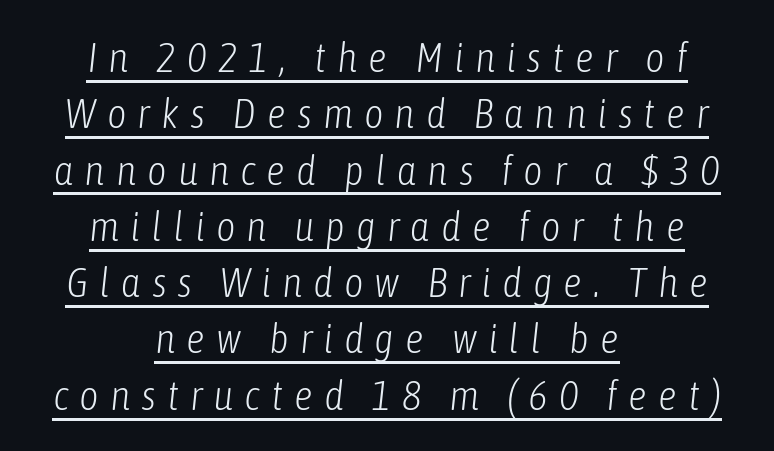
The image shows 42 px light, condensed type, italic (leaning right); set centered, normal line spacing (1.34x), unusually wide letter spacing (+0.26 em), underlined; low stroke contrast and a medium x-height.
